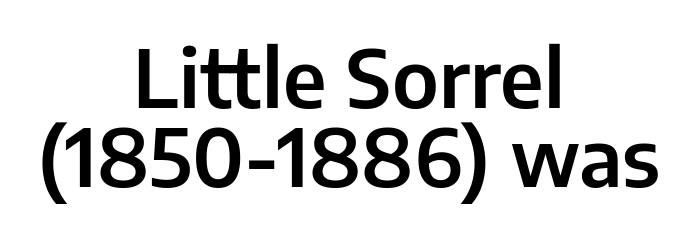
{"serif": "no", "italic": "no", "width": "normal", "stroke_contrast": "low", "x_height": "medium", "monospaced": "no", "underline": "no", "align": "center", "line_spacing": "tight", "line_spacing_ratio": 0.99, "letter_spacing": "normal", "letter_spacing_em": 0.0, "glyph_px": 80}
